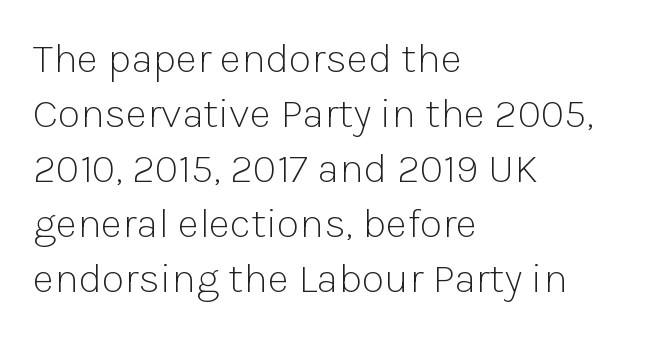
The image shows 42 px light sans-serif type, upright; set left-aligned, normal line spacing (1.31x), normal letter spacing, not underlined; low stroke contrast and a medium x-height.
